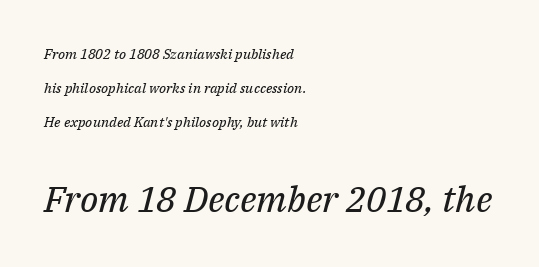
The vertical gap from one line to the next is large. Here the designer chose a conventional face with non-uniform glyph widths. Observe the ordinary spacing: letters are neighbours, not strangers. Weight class: somewhere from thin through regular. Rule under the text: the space is simply empty.
